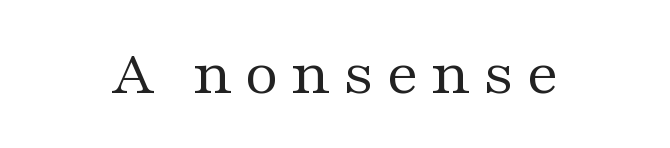
Q: Is the text bold? A: No.
Q: Is the text italic (slanted)? A: No, it is upright.
Q: Is the typeface a serif or a sans-serif typeface? A: Serif.
Q: Is the text underlined? A: No.
Q: How is the paragraph aligned? A: Centered.
Q: Width (condensed, normal, or wide)? A: Wide.
Q: Stroke contrast? A: Medium.
Q: x-height? A: Medium.
Q: Monospaced? A: No.
